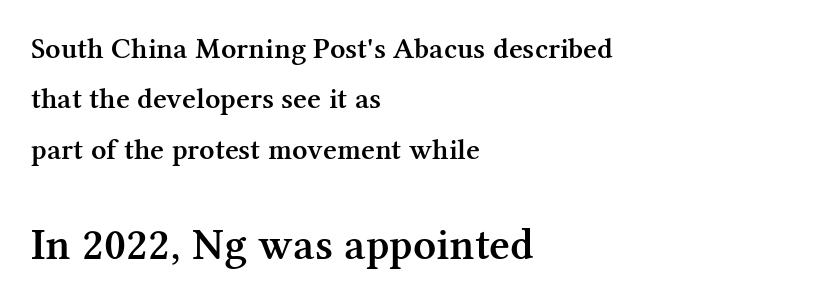
Q: Is the text bold? A: Semi-bold.
Q: Is the text italic (slanted)? A: No, it is upright.
Q: Is the typeface a serif or a sans-serif typeface? A: Serif.
Q: Is the text underlined? A: No.
Q: How is the paragraph aligned? A: Left-aligned.
Q: Is the spacing between letters normal or unusually wide? A: Normal.
Q: Is the spacing between lines tight, normal or loose? A: Normal.
Q: Which block of text is set in a larger size, the first (top) or the second (bottom)? A: The second (bottom) one.
Q: Width (condensed, normal, or wide)? A: Normal.
Q: Stroke contrast? A: Medium.
Q: x-height? A: Medium.
Q: Monospaced? A: No.
